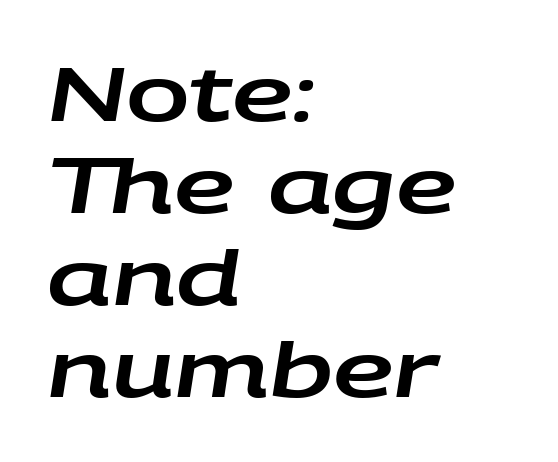
{"italic": "yes", "lean": "right", "slant_degrees": 9, "width": "wide", "stroke_contrast": "low", "x_height": "large", "monospaced": "no", "underline": "no", "align": "left", "line_spacing_ratio": 1.21, "letter_spacing": "normal", "letter_spacing_em": 0.0, "glyph_px": 76}
